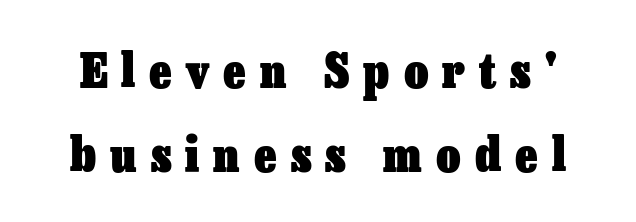
{"italic": "no", "bold": "yes", "weight": "heavy", "width": "normal", "stroke_contrast": "low", "x_height": "medium", "monospaced": "no", "underline": "no", "line_spacing_ratio": 1.79, "letter_spacing": "wide", "letter_spacing_em": 0.3, "glyph_px": 47}
